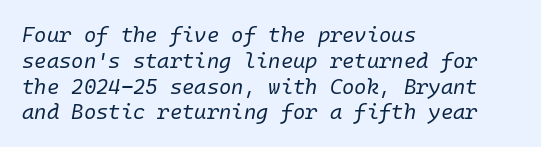
The image shows 21 px text type, italic (leaning right); set left-aligned, line spacing 1.23x, normal letter spacing, not underlined.
